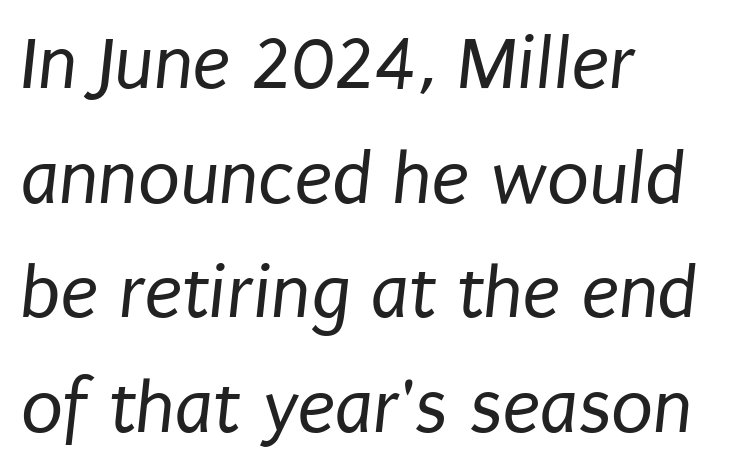
Serif or sans? Sans — the stroke terminals are bare. The letterforms sit shoulder to shoulder at normal distance. Note the varied advance widths — an 'i' is clearly narrower than an 'm'. Check the space under the baseline: it is left empty.
